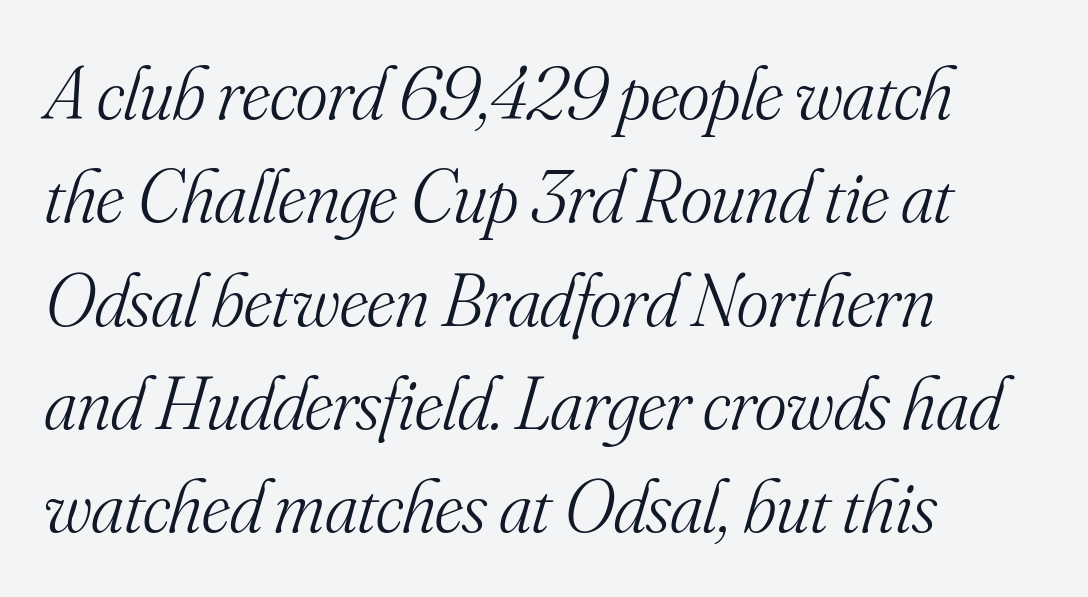
{"serif": "yes", "italic": "yes", "lean": "right", "slant_degrees": 16, "bold": "no", "weight": "light", "width": "normal", "stroke_contrast": "medium", "x_height": "small", "monospaced": "no", "underline": "no", "align": "left", "line_spacing": "normal", "line_spacing_ratio": 1.36, "letter_spacing": "normal", "letter_spacing_em": 0.0, "glyph_px": 76}
